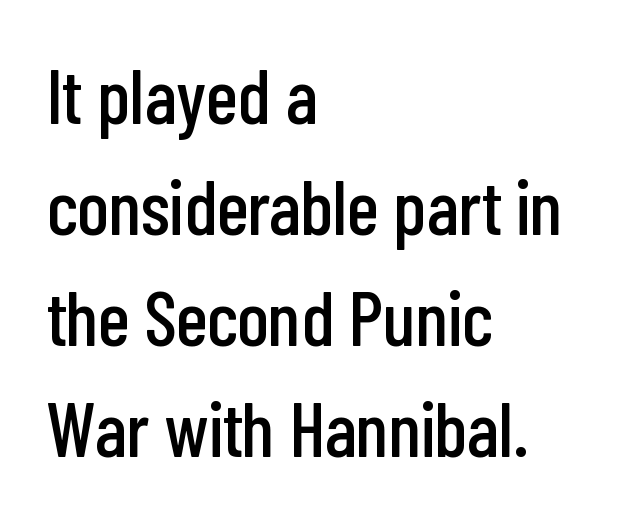
Do the characters align in a grid? No, the font is proportional. The block of text has a typical density, with ordinary space between rows. Inter-character spacing is left at the font's built-in metrics. Ascenders rise straight up at ninety degrees. Descenders hang freely into open space. These lines are set flush left with a ragged right edge.
